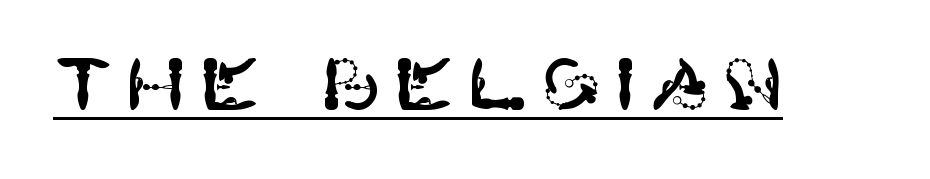
Q: Is the text italic (slanted)? A: No, it is upright.
Q: Is the typeface a serif or a sans-serif typeface? A: Sans-serif.
Q: Is the text underlined? A: Yes.
Q: Width (condensed, normal, or wide)? A: Normal.
Q: Stroke contrast? A: High.
Q: x-height? A: Large.
